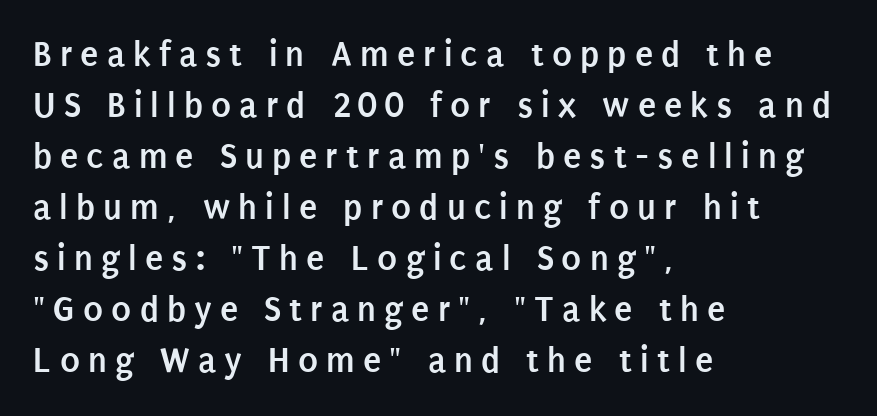
Q: Is the text bold? A: Yes.
Q: Is the text italic (slanted)? A: No, it is upright.
Q: Is the typeface a serif or a sans-serif typeface? A: Sans-serif.
Q: Is the text underlined? A: No.
Q: How is the paragraph aligned? A: Left-aligned.
Q: Is the spacing between letters normal or unusually wide? A: Unusually wide.
Q: Is the spacing between lines tight, normal or loose? A: Normal.
Q: Width (condensed, normal, or wide)? A: Condensed.
Q: Stroke contrast? A: Low.
Q: x-height? A: Large.
Q: Monospaced? A: No.
